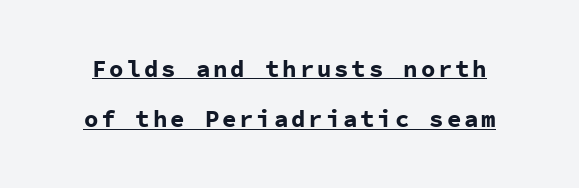
{"italic": "no", "bold": "yes", "underline": "yes", "line_spacing": "loose", "line_spacing_ratio": 2.1, "glyph_px": 24}
